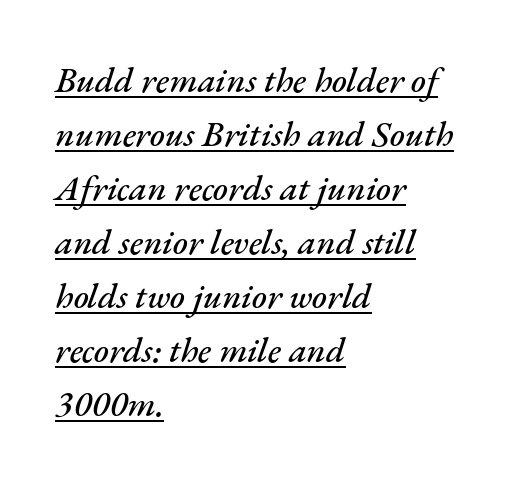
The image shows 36 px text type, italic (leaning right); set left-aligned, normal line spacing (1.5x), normal letter spacing, underlined; medium stroke contrast and a small x-height.
